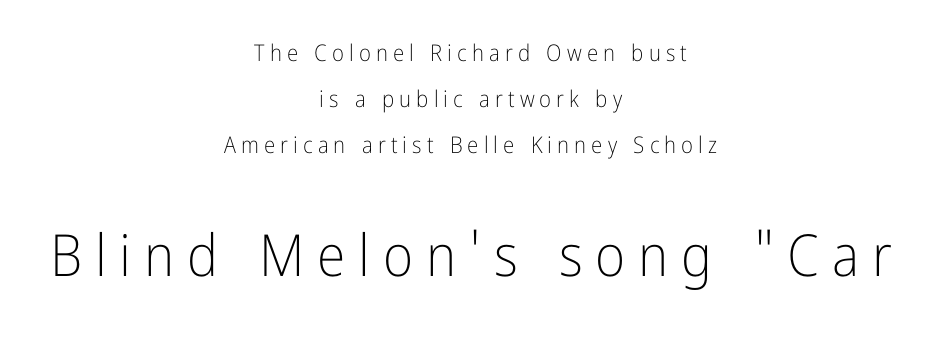
{"serif": "no", "italic": "no", "bold": "no", "weight": "light", "width": "condensed", "stroke_contrast": "low", "x_height": "medium", "monospaced": "no", "underline": "no", "align": "center", "line_spacing": "loose", "line_spacing_ratio": 2.0, "letter_spacing": "wide", "letter_spacing_em": 0.22, "larger_block": "second", "size_ratio": 2.52, "glyph_px": 58}
